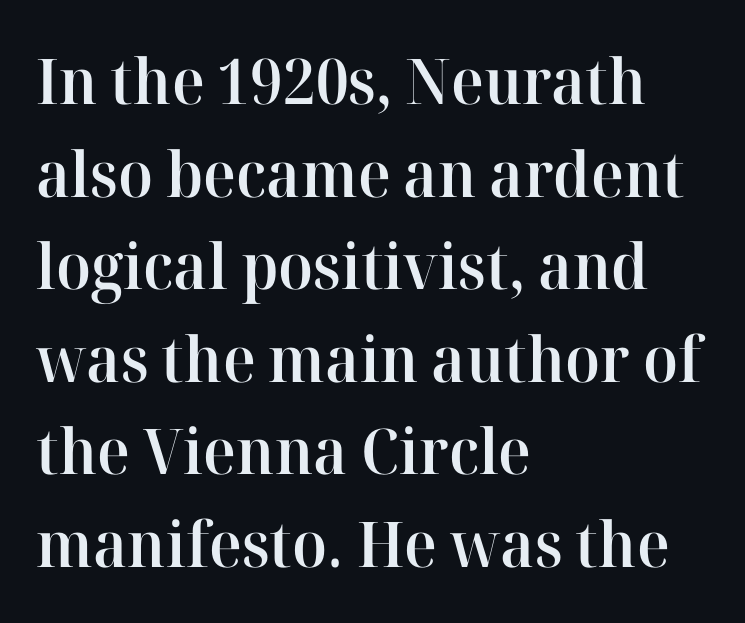
Q: Is the text bold? A: Semi-bold.
Q: Is the text italic (slanted)? A: No, it is upright.
Q: Is the typeface a serif or a sans-serif typeface? A: Serif.
Q: Is the text underlined? A: No.
Q: How is the paragraph aligned? A: Left-aligned.
Q: Is the spacing between letters normal or unusually wide? A: Normal.
Q: Is the spacing between lines tight, normal or loose? A: Normal.
Q: Width (condensed, normal, or wide)? A: Normal.
Q: Stroke contrast? A: High.
Q: x-height? A: Medium.
Q: Monospaced? A: No.
